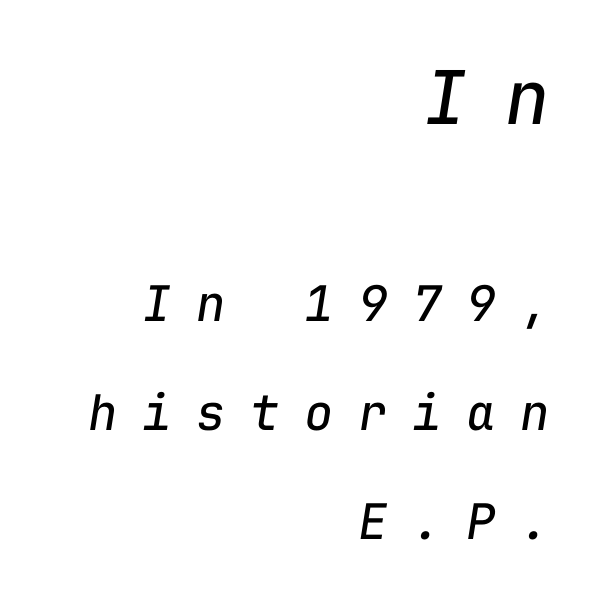
Has an underline been added? It has not. In terms of leading, this rendering errs on the spacious side. A typesetter would mark this as italic. Here the first block reads like a headline and the second like body copy. Here the designer chose a console-style face with uniform glyph widths. Visually the block forms a straight wall on the right and a jagged coastline on the left.
